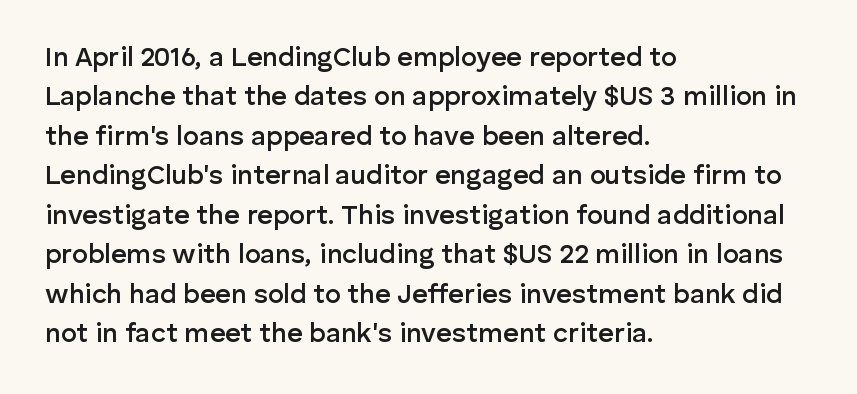
{"italic": "no", "bold": "semi", "underline": "no", "align": "left", "line_spacing": "normal", "line_spacing_ratio": 1.46, "letter_spacing": "normal", "letter_spacing_em": 0.0, "glyph_px": 27}
